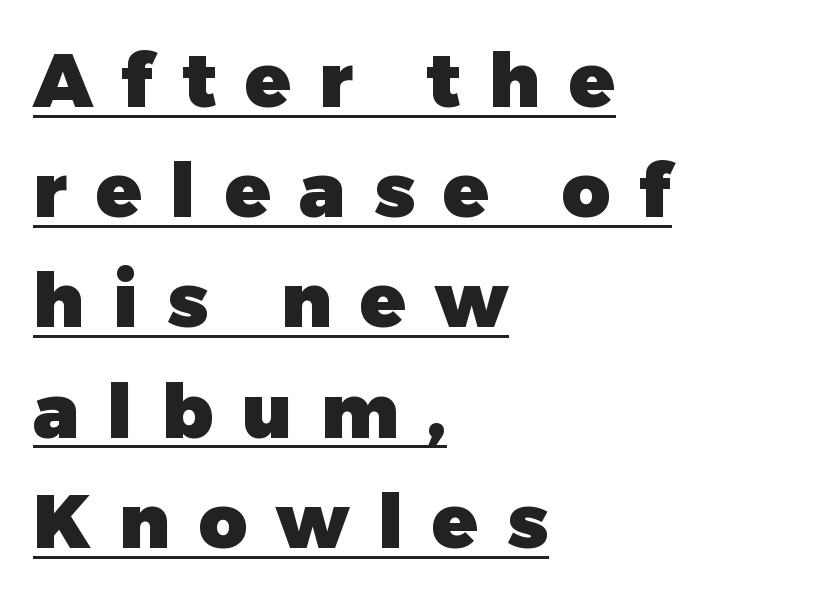
{"serif": "no", "italic": "no", "bold": "yes", "weight": "heavy", "width": "normal", "stroke_contrast": "low", "x_height": "medium", "monospaced": "no", "underline": "yes", "align": "left", "line_spacing": "normal", "line_spacing_ratio": 1.47, "letter_spacing": "wide", "letter_spacing_em": 0.38, "glyph_px": 75}
